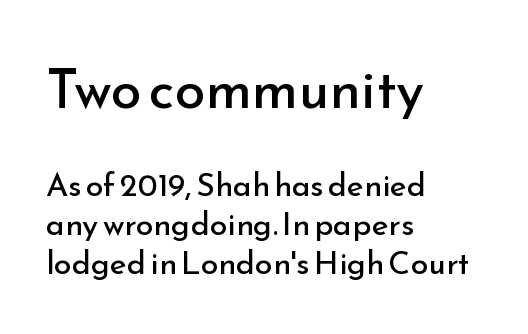
The image shows 56 px regular-weight sans-serif type, upright; set left-aligned, line spacing 1.23x, normal letter spacing, not underlined; the first (top) block is 1.75x larger; low stroke contrast and a small x-height.
